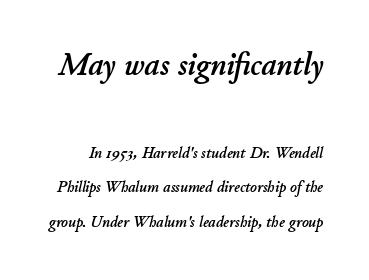
{"italic": "yes", "lean": "right", "slant_degrees": 11, "width": "normal", "stroke_contrast": "low", "x_height": "small", "monospaced": "no", "underline": "no", "line_spacing": "loose", "line_spacing_ratio": 2.16, "letter_spacing": "normal", "letter_spacing_em": 0.0, "larger_block": "first", "size_ratio": 2.06, "glyph_px": 33}
